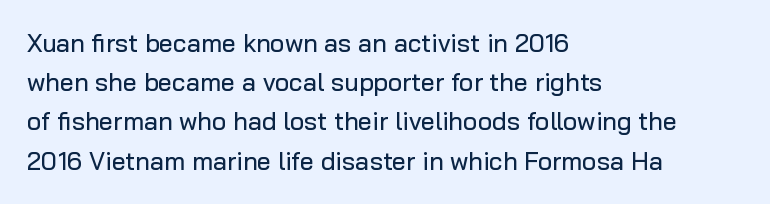
The foot of each line stays bare and open. Upright lettering throughout. Characters follow at the spacing the type designer built in. Line spacing here is normal.
